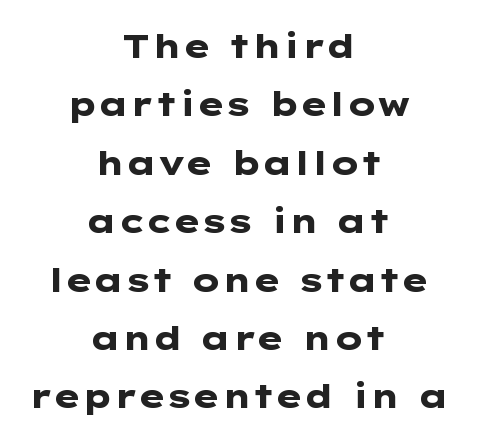
Q: Is the text bold? A: Yes.
Q: Is the text italic (slanted)? A: No, it is upright.
Q: Is the typeface a serif or a sans-serif typeface? A: Sans-serif.
Q: Is the text underlined? A: No.
Q: How is the paragraph aligned? A: Centered.
Q: Is the spacing between letters normal or unusually wide? A: Normal.
Q: Width (condensed, normal, or wide)? A: Wide.
Q: Stroke contrast? A: Low.
Q: x-height? A: Medium.
